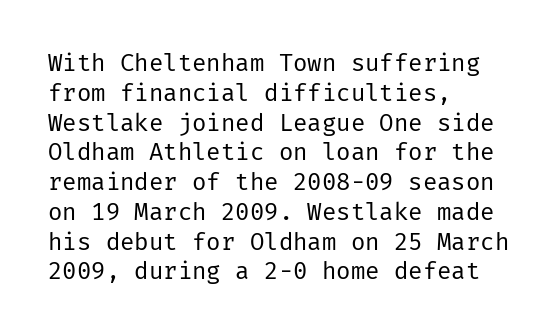
{"italic": "no", "bold": "no", "underline": "no", "align": "left", "line_spacing_ratio": 1.24, "letter_spacing": "normal", "letter_spacing_em": 0.0, "glyph_px": 24}
